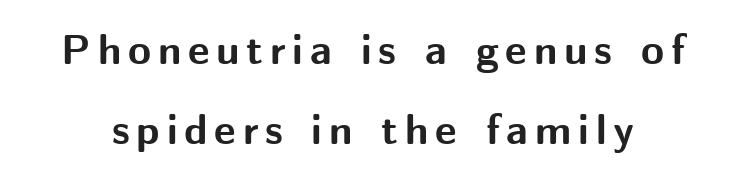
{"serif": "no", "italic": "no", "bold": "yes", "weight": "bold", "width": "normal", "stroke_contrast": "medium", "x_height": "medium", "monospaced": "no", "underline": "no", "line_spacing": "loose", "line_spacing_ratio": 1.91, "glyph_px": 42}
